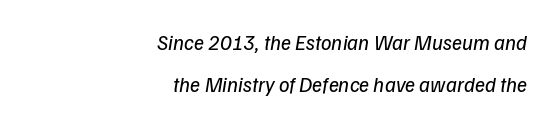
The type is set solid horizontally, with unmodified tracking. The ragged edge is on the left, which tells us the setting is flush right. Horizontal bands of white between lines are thick stripes. Every character sits at an angle, as italics do.
